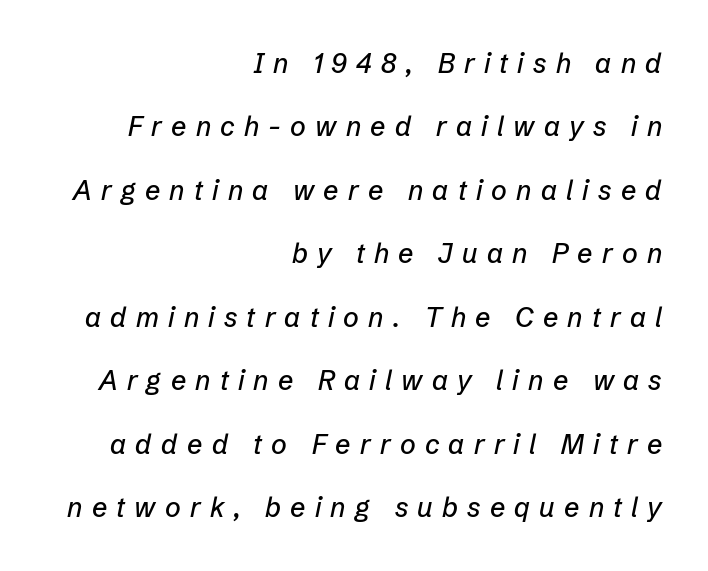
Q: Is the text italic (slanted)? A: Yes, it leans right by about 12 degrees.
Q: Is the text underlined? A: No.
Q: How is the paragraph aligned? A: Right-aligned.
Q: Is the spacing between letters normal or unusually wide? A: Unusually wide.
Q: Is the spacing between lines tight, normal or loose? A: Loose.
